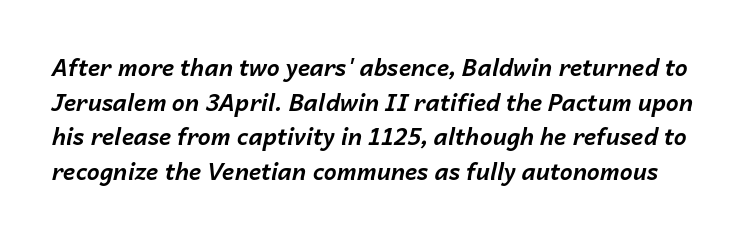
Q: Is the text bold? A: Yes.
Q: Is the text italic (slanted)? A: Yes, it leans right by about 14 degrees.
Q: Is the text underlined? A: No.
Q: Is the spacing between letters normal or unusually wide? A: Normal.
Q: Is the spacing between lines tight, normal or loose? A: Normal.
